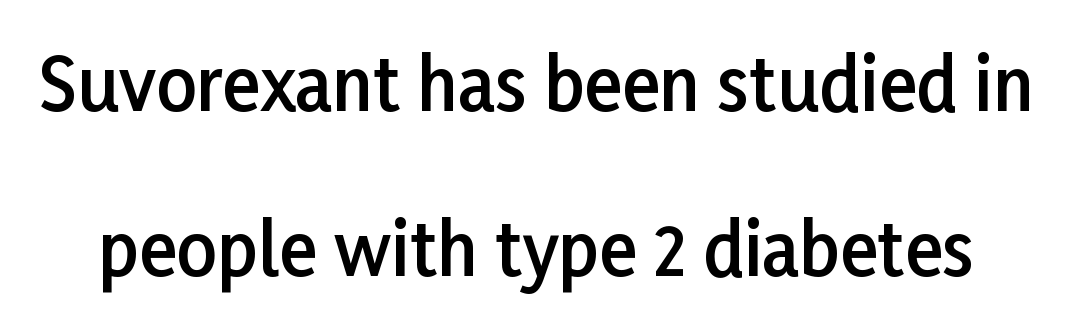
The image shows 71 px semibold sans-serif type, upright; set loose line spacing (2.33x), normal letter spacing, not underlined; low stroke contrast and a medium x-height.
